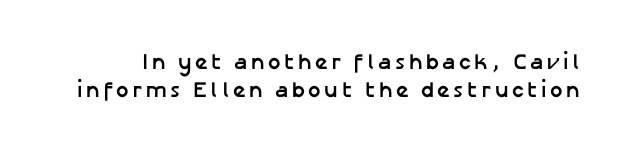
Reading down the column, the eye jumps a familiar distance to each next line. Caption: bold face, heavy strokes. The gap between lines stays unmarked. Posture: straight, roman, zero tilt.
